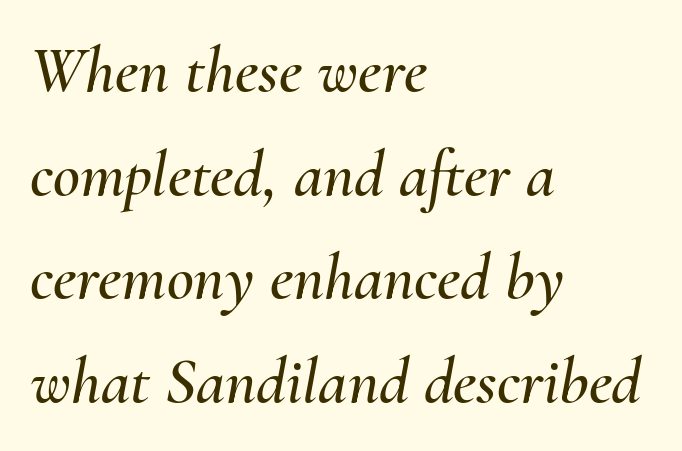
Quick note: underline off. The letters advance in unequal steps, a hallmark of proportional type. Every character sits at an angle, as italics do. Summary of vertical rhythm: regular, with standard interline spacing. Visually the block forms a straight wall on the left and a jagged coastline on the right.
